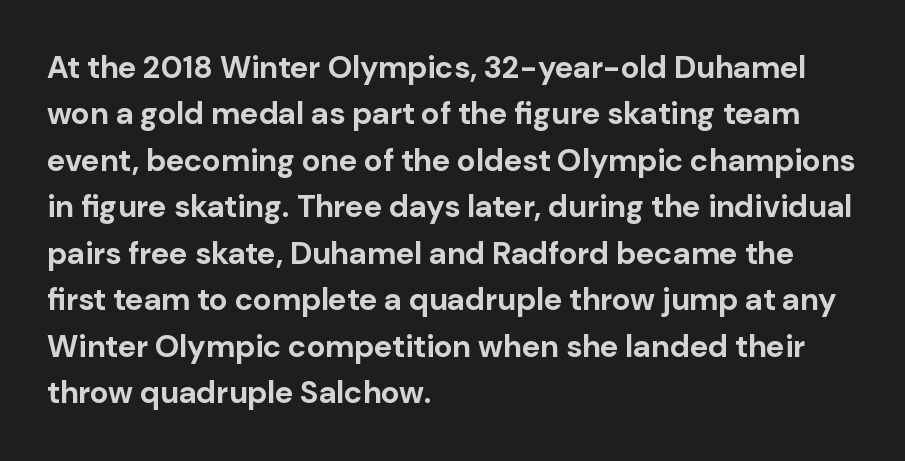
The image shows 31 px bold sans-serif type, upright; set left-aligned, normal line spacing (1.5x), normal letter spacing, not underlined; low stroke contrast and a medium x-height.
